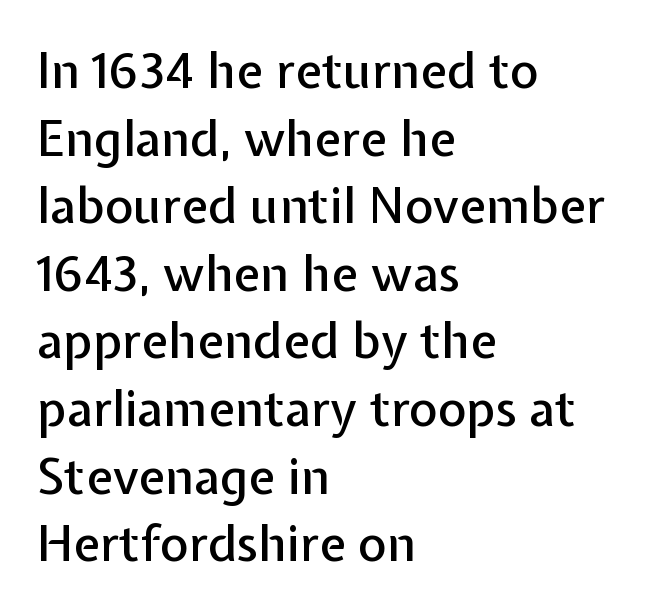
{"serif": "no", "italic": "no", "width": "normal", "stroke_contrast": "low", "x_height": "medium", "monospaced": "no", "underline": "no", "align": "left", "line_spacing": "normal", "line_spacing_ratio": 1.38, "letter_spacing": "normal", "letter_spacing_em": 0.0, "glyph_px": 49}
